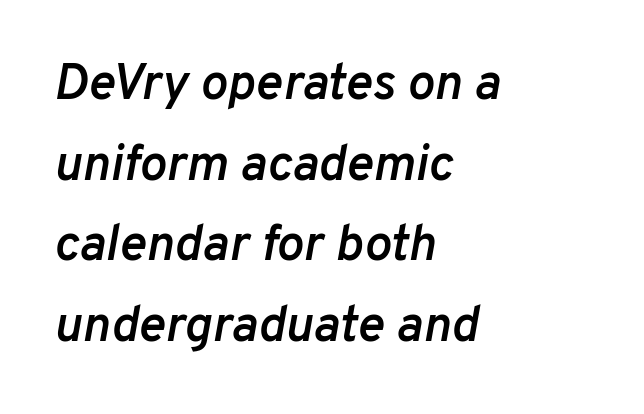
The image shows 51 px semibold type, italic (leaning right); set left-aligned, normal line spacing (1.58x), normal letter spacing, not underlined; low stroke contrast and a medium x-height.
